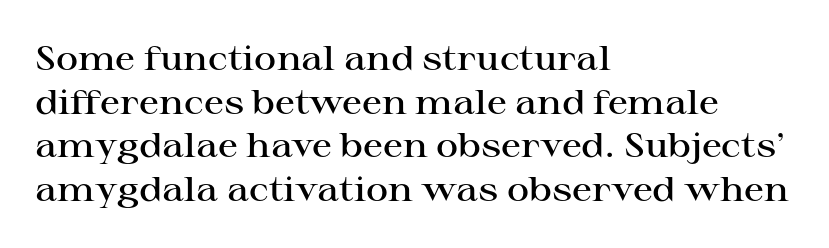
Q: Is the text bold? A: Semi-bold.
Q: Is the text italic (slanted)? A: No, it is upright.
Q: Is the typeface a serif or a sans-serif typeface? A: Serif.
Q: Is the text underlined? A: No.
Q: How is the paragraph aligned? A: Left-aligned.
Q: Is the spacing between letters normal or unusually wide? A: Normal.
Q: Is the spacing between lines tight, normal or loose? A: Normal.
Q: Width (condensed, normal, or wide)? A: Wide.
Q: Stroke contrast? A: High.
Q: x-height? A: Medium.
Q: Monospaced? A: No.
